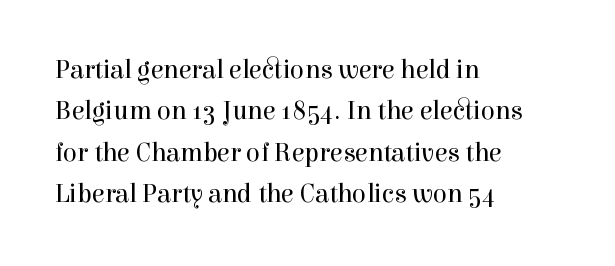
Q: Is the text bold? A: No.
Q: Is the text italic (slanted)? A: No, it is upright.
Q: Is the text underlined? A: No.
Q: How is the paragraph aligned? A: Left-aligned.
Q: Is the spacing between letters normal or unusually wide? A: Normal.
Q: Is the spacing between lines tight, normal or loose? A: Normal.
